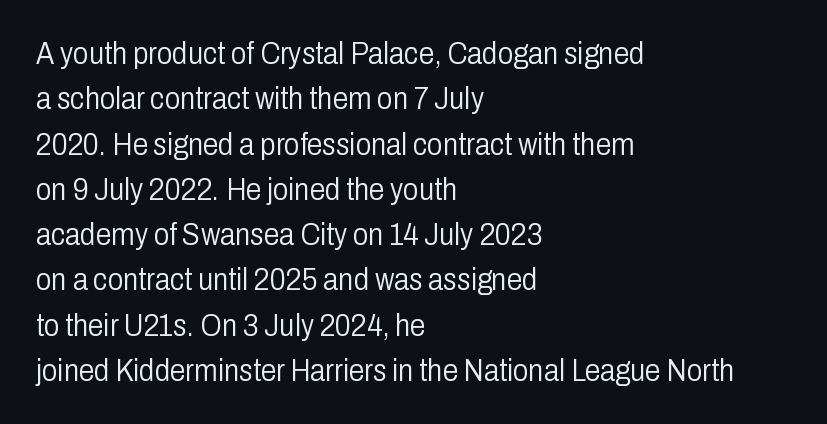
Q: Is the text bold? A: No.
Q: Is the text italic (slanted)? A: No, it is upright.
Q: Is the typeface a serif or a sans-serif typeface? A: Sans-serif.
Q: Is the text underlined? A: No.
Q: How is the paragraph aligned? A: Left-aligned.
Q: Is the spacing between letters normal or unusually wide? A: Normal.
Q: Is the spacing between lines tight, normal or loose? A: Normal.
Q: Width (condensed, normal, or wide)? A: Condensed.
Q: Stroke contrast? A: Low.
Q: x-height? A: Medium.
Q: Monospaced? A: No.
